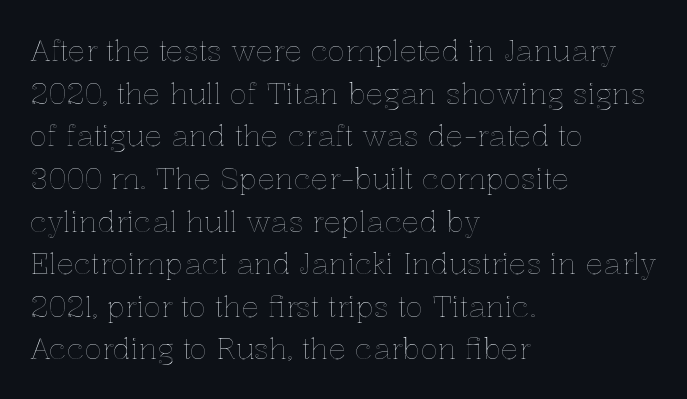
{"italic": "no", "width": "normal", "x_height": "medium", "monospaced": "no", "underline": "no", "align": "left", "line_spacing": "normal", "line_spacing_ratio": 1.47, "letter_spacing": "normal", "letter_spacing_em": 0.0, "glyph_px": 29}
